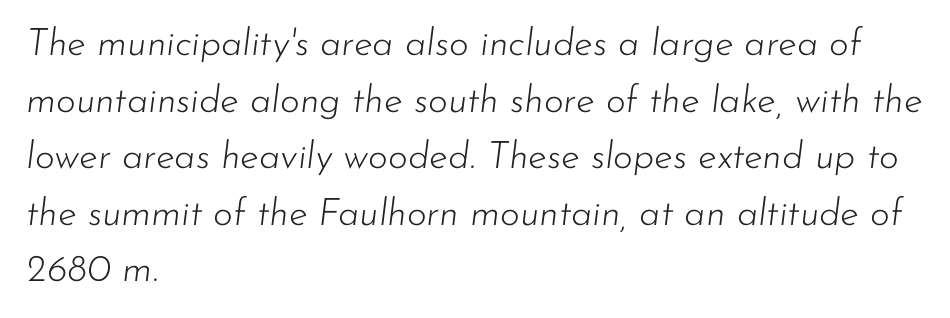
{"italic": "yes", "lean": "right", "slant_degrees": 7, "bold": "no", "weight": "light", "width": "normal", "stroke_contrast": "low", "x_height": "small", "monospaced": "no", "underline": "no", "align": "left", "line_spacing": "normal", "line_spacing_ratio": 1.49, "letter_spacing": "normal", "letter_spacing_em": 0.0, "glyph_px": 38}
